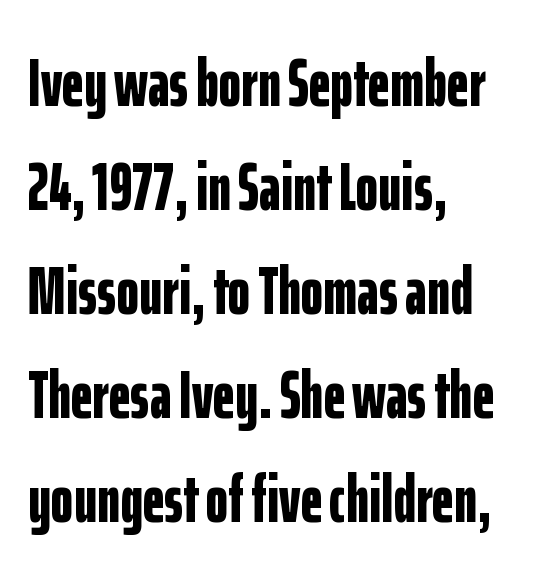
The image shows 68 px bold, condensed sans-serif type, upright; set left-aligned, normal line spacing (1.53x), normal letter spacing, not underlined; low stroke contrast and a medium x-height.
